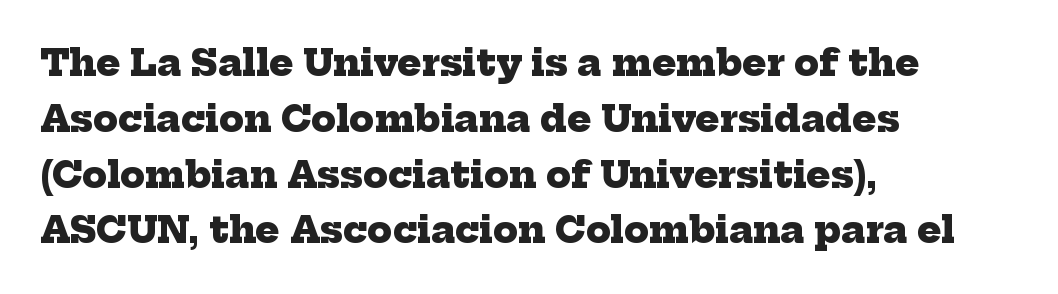
The image shows 36 px heavy serif type; set left-aligned, normal line spacing (1.55x), normal letter spacing, not underlined; low stroke contrast and a medium x-height.
